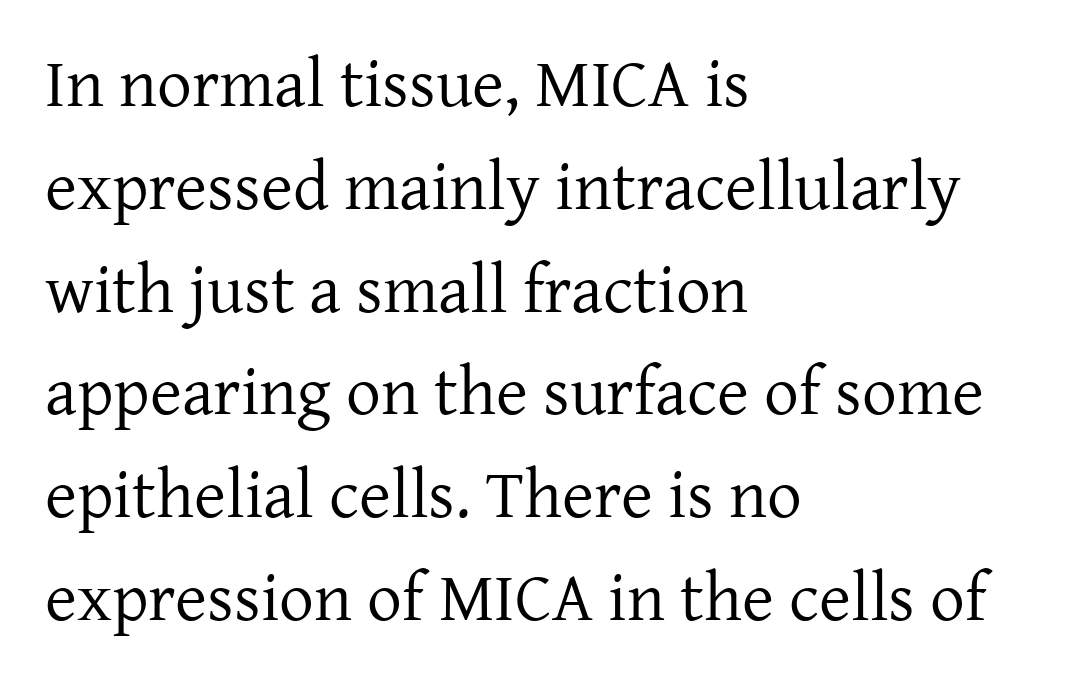
The image shows 69 px regular-weight serif type, upright; set left-aligned, normal line spacing (1.49x), normal letter spacing, not underlined; low stroke contrast and a medium x-height.
